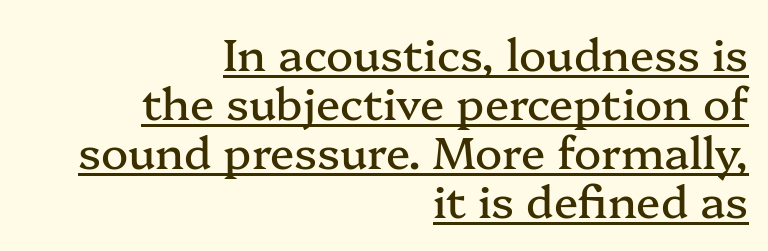
The lettering holds an erect, upright posture throughout. The type family on display is of the serif kind. Casual observation: everything's shoved over to the right. Reading down the column, the eye jumps only a short way to each next line. Glance below the letters and you will spot a drawn line.
